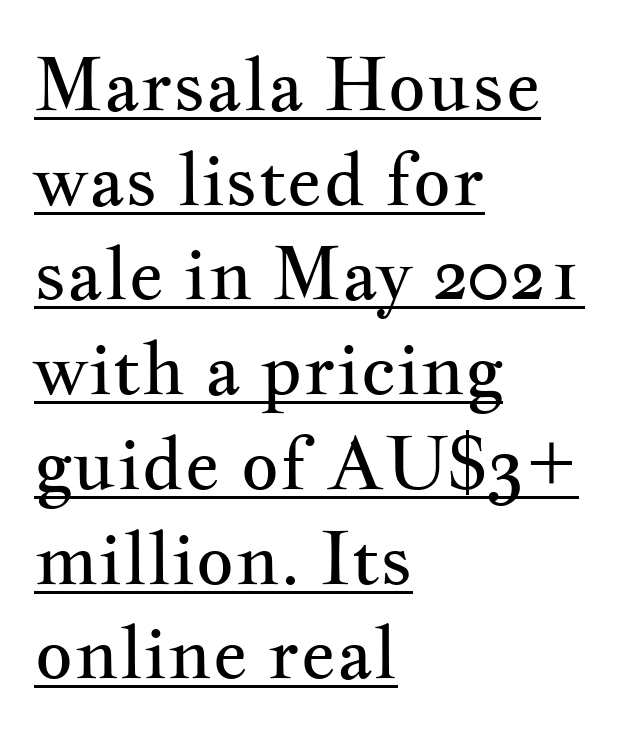
You can tell it's not italic because the verticals are truly vertical. Regular leading. The letters advance in unequal steps, a hallmark of proportional type. Serif or sans? Serif — the stroke terminals have little feet. Think standard paragraph weight, or any step lighter than that.
